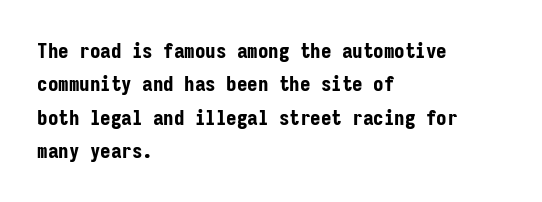
The lines sit at an ordinary, default distance from one another. Bare-footed words on every line. The rendering uses a bold face; every stroke is thick and dark. Posture: upright roman.
